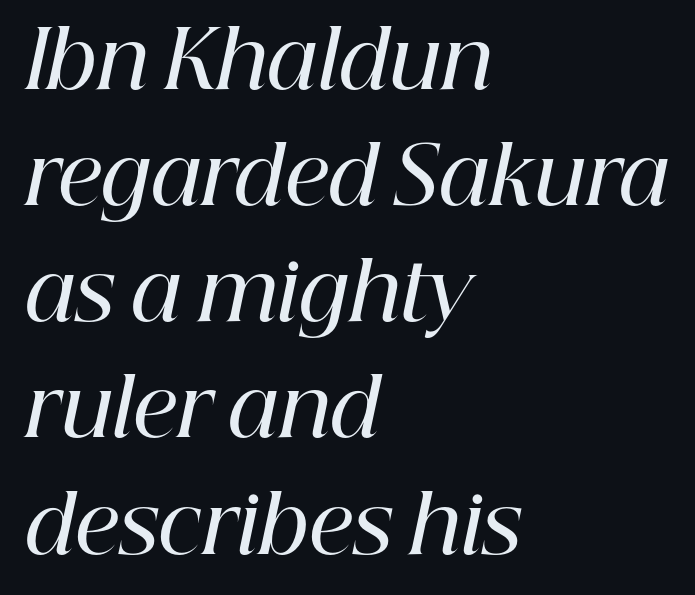
The image shows 79 px semibold serif type, italic (leaning right); set left-aligned, normal line spacing (1.47x), normal letter spacing, not underlined; high stroke contrast and a medium x-height.
